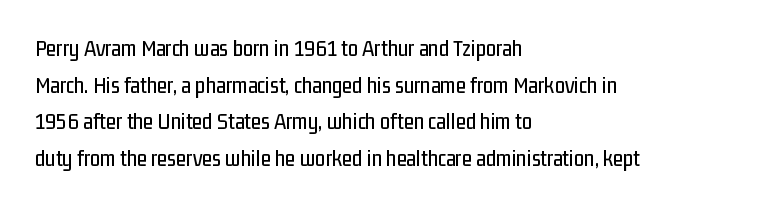
The image shows 23 px text type, upright; set left-aligned, normal line spacing (1.59x), normal letter spacing, not underlined.
